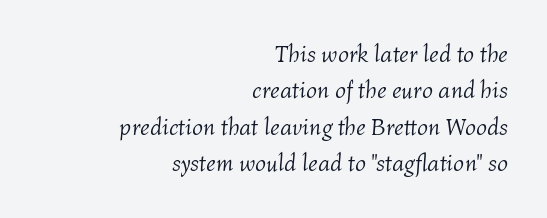
The image shows 24 px text type, italic (leaning right); set right-aligned, normal line spacing (1.52x), normal letter spacing, not underlined.
